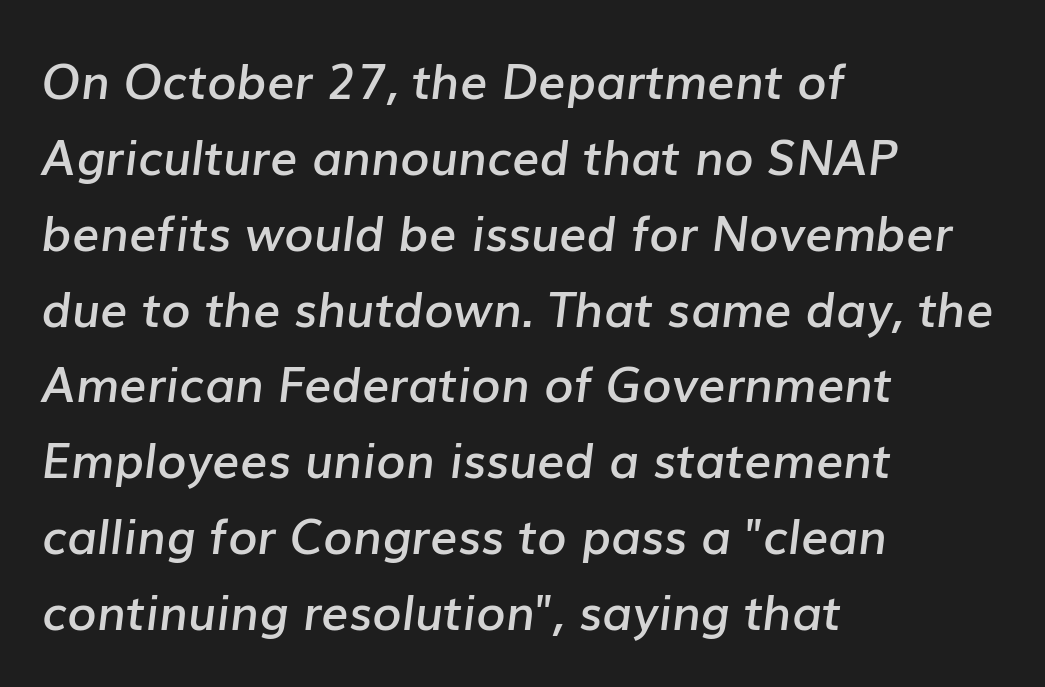
The image shows 48 px semibold type, italic (leaning right); set left-aligned, normal line spacing (1.58x), normal letter spacing, not underlined; low stroke contrast and a medium x-height.
